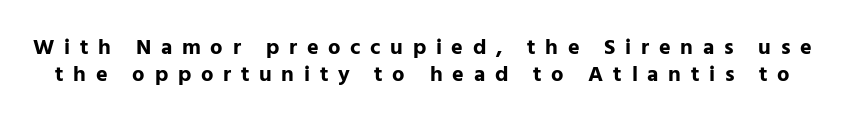
Q: Is the text bold? A: Yes.
Q: Is the text italic (slanted)? A: No, it is upright.
Q: Is the text underlined? A: No.
Q: Is the spacing between letters normal or unusually wide? A: Unusually wide.
